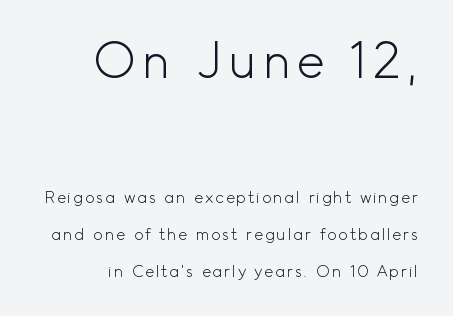
{"serif": "no", "italic": "no", "bold": "no", "weight": "light", "width": "normal", "x_height": "small", "monospaced": "no", "underline": "no", "align": "right", "line_spacing": "loose", "line_spacing_ratio": 2.32, "larger_block": "first", "size_ratio": 3.06, "glyph_px": 49}
